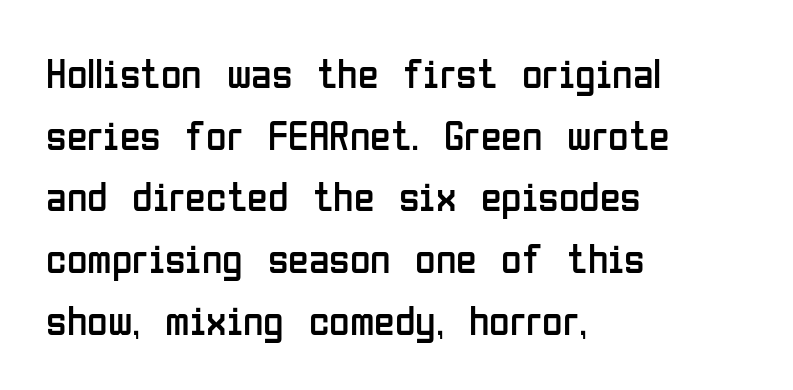
Anything drawn beneath the words? Only blank space. The rendering anchors every line to the left-hand side. Compared with typical paragraphs, the rows here are spaced about the same. Caption: standard tracking, unaltered.
